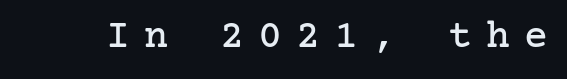
{"serif": "yes", "italic": "no", "width": "normal", "stroke_contrast": "low", "x_height": "medium", "underline": "no", "letter_spacing": "wide", "letter_spacing_em": 0.35, "glyph_px": 40}
